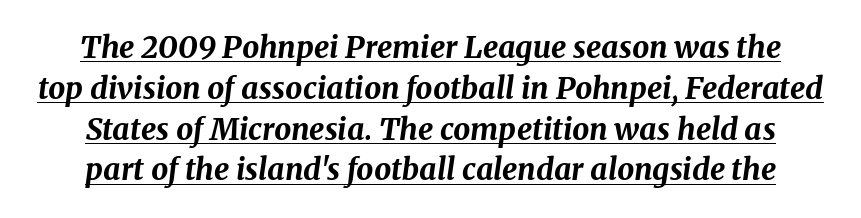
No extra tracking has been applied to these lines. Notice how thick the strokes are: this is what a full bold looks like. A typesetter would call this leading conventional body-copy spacing. A typesetter would call this proportional, since set widths differ per character.
